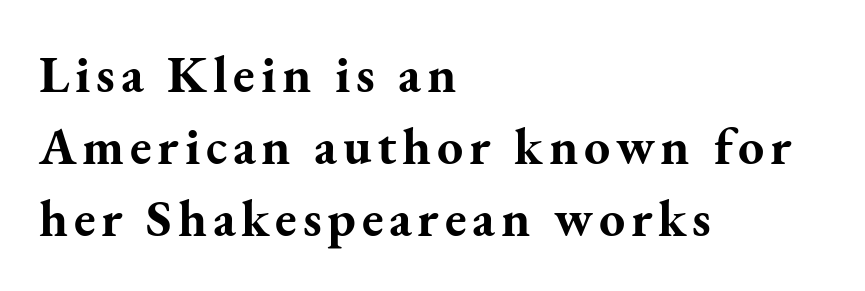
Glance below the letters and you will spot only blank space. These lines were composed using upright roman letters. Varying glyph widths throughout — classic text-font behaviour. The face used here is seriffed, in the tradition of book romans.
